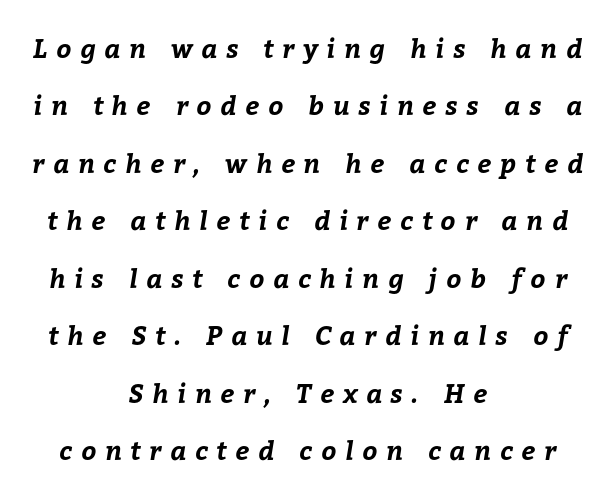
Q: Is the text bold? A: Yes.
Q: Is the text underlined? A: No.
Q: How is the paragraph aligned? A: Centered.
Q: Is the spacing between letters normal or unusually wide? A: Unusually wide.
Q: Is the spacing between lines tight, normal or loose? A: Loose.
